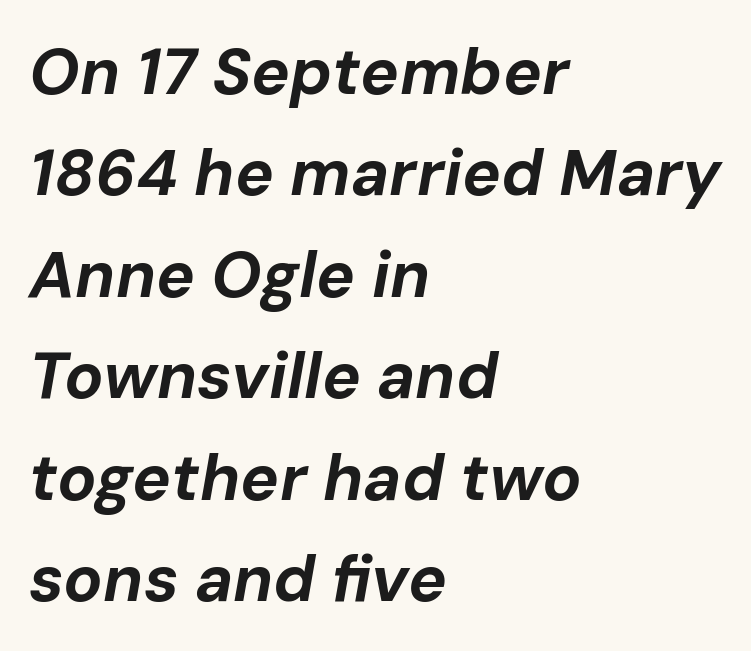
Q: Is the text bold? A: Yes.
Q: Is the text italic (slanted)? A: Yes, it leans right by about 10 degrees.
Q: Is the text underlined? A: No.
Q: How is the paragraph aligned? A: Left-aligned.
Q: Is the spacing between letters normal or unusually wide? A: Normal.
Q: Is the spacing between lines tight, normal or loose? A: Normal.
Q: Width (condensed, normal, or wide)? A: Normal.
Q: Stroke contrast? A: Low.
Q: x-height? A: Medium.
Q: Monospaced? A: No.
